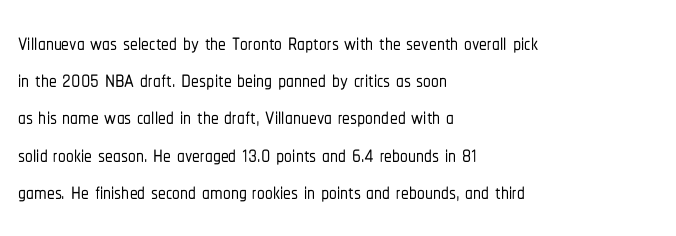
Q: Is the text italic (slanted)? A: No, it is upright.
Q: Is the typeface a serif or a sans-serif typeface? A: Sans-serif.
Q: Is the text underlined? A: No.
Q: How is the paragraph aligned? A: Left-aligned.
Q: Is the spacing between letters normal or unusually wide? A: Normal.
Q: Width (condensed, normal, or wide)? A: Condensed.
Q: Stroke contrast? A: Low.
Q: x-height? A: Medium.
Q: Monospaced? A: No.
